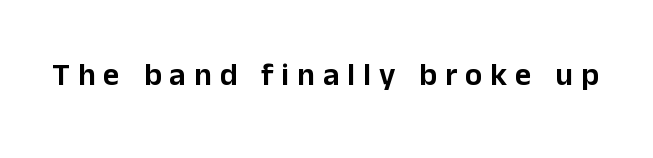
Q: Is the text italic (slanted)? A: No, it is upright.
Q: Is the typeface a serif or a sans-serif typeface? A: Sans-serif.
Q: Is the text underlined? A: No.
Q: Is the spacing between letters normal or unusually wide? A: Unusually wide.
Q: Width (condensed, normal, or wide)? A: Normal.
Q: Stroke contrast? A: Low.
Q: x-height? A: Medium.
Q: Monospaced? A: No.
